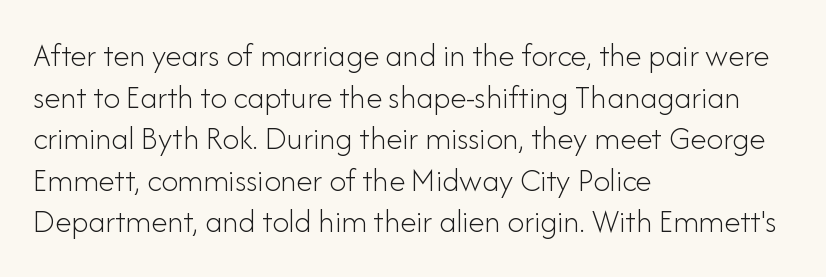
Q: Is the text bold? A: No.
Q: Is the text italic (slanted)? A: No, it is upright.
Q: Is the typeface a serif or a sans-serif typeface? A: Sans-serif.
Q: Is the text underlined? A: No.
Q: How is the paragraph aligned? A: Left-aligned.
Q: Is the spacing between letters normal or unusually wide? A: Normal.
Q: Is the spacing between lines tight, normal or loose? A: Normal.
Q: Width (condensed, normal, or wide)? A: Normal.
Q: Stroke contrast? A: Low.
Q: x-height? A: Small.
Q: Monospaced? A: No.
